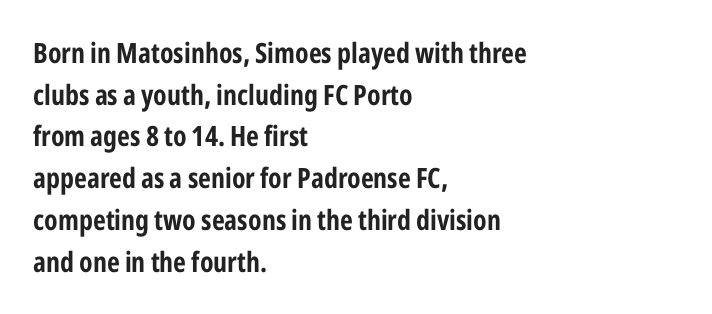
The image shows 28 px bold, condensed sans-serif type, upright; set left-aligned, normal line spacing (1.49x), normal letter spacing, not underlined; low stroke contrast and a medium x-height.
